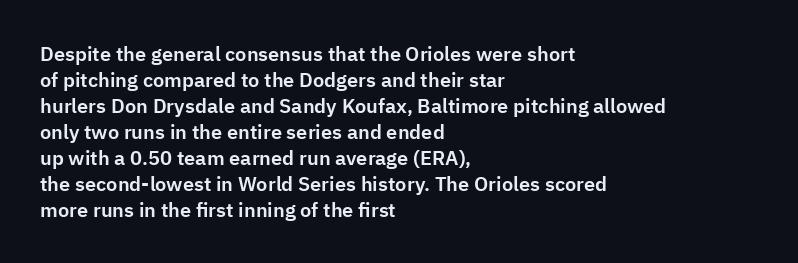
The letterforms sit shoulder to shoulder at normal distance. The lines in this sample share a left origin and differ only in where they stop. Lines of text with bare space underneath. This sample keeps an unexceptional amount of space between lines. Upright lettering throughout.
